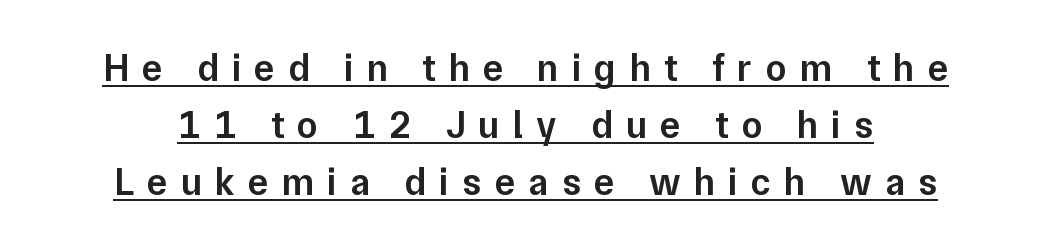
The image shows 38 px semibold sans-serif type, upright; set normal line spacing (1.5x), unusually wide letter spacing (+0.35 em), underlined; low stroke contrast and a medium x-height.
